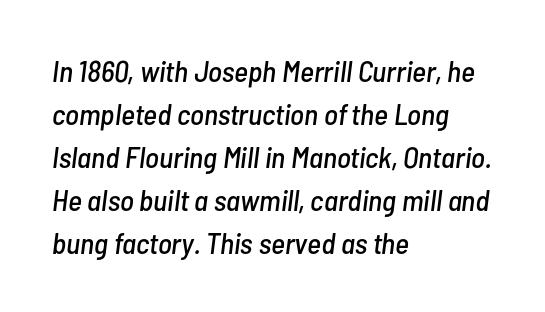
{"italic": "yes", "lean": "right", "slant_degrees": 7, "width": "condensed", "stroke_contrast": "low", "x_height": "medium", "monospaced": "no", "underline": "no", "align": "left", "line_spacing": "normal", "line_spacing_ratio": 1.43, "letter_spacing": "normal", "letter_spacing_em": 0.0, "glyph_px": 30}
